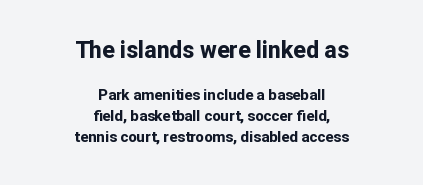
{"italic": "no", "bold": "yes", "underline": "no", "align": "center", "line_spacing": "normal", "line_spacing_ratio": 1.38, "letter_spacing": "normal", "letter_spacing_em": 0.0, "larger_block": "first", "size_ratio": 1.53, "glyph_px": 23}
